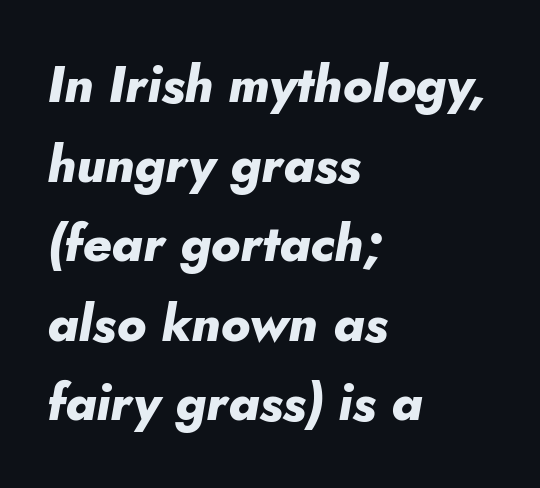
{"italic": "yes", "lean": "right", "slant_degrees": 10, "bold": "yes", "weight": "heavy", "width": "normal", "stroke_contrast": "low", "x_height": "small", "monospaced": "no", "underline": "no", "align": "left", "line_spacing": "normal", "line_spacing_ratio": 1.56, "letter_spacing": "normal", "letter_spacing_em": 0.0, "glyph_px": 51}
